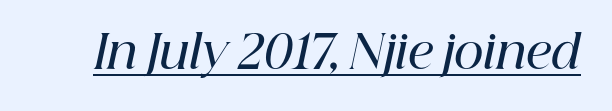
Q: Is the text bold? A: Semi-bold.
Q: Is the text italic (slanted)? A: Yes, it leans right by about 12 degrees.
Q: Is the typeface a serif or a sans-serif typeface? A: Serif.
Q: Is the text underlined? A: Yes.
Q: Is the spacing between letters normal or unusually wide? A: Normal.
Q: Width (condensed, normal, or wide)? A: Normal.
Q: Stroke contrast? A: High.
Q: x-height? A: Medium.
Q: Monospaced? A: No.
